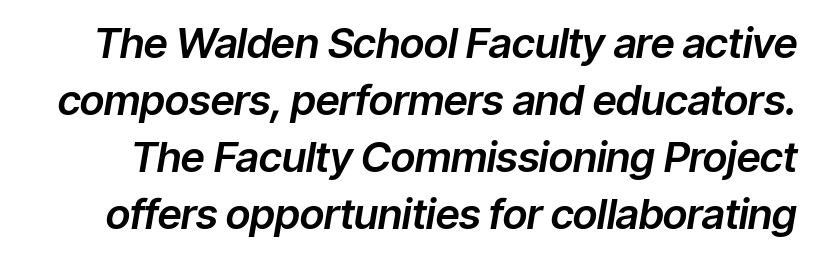
Reading down the column, the eye jumps a familiar distance to each next line. Spacing verdict: proportional, widths tailored to each character. Check under the words: just untouched page. A typesetter would call this zero additional tracking. Characters are canted at an angle relative to the baseline's perpendicular.
